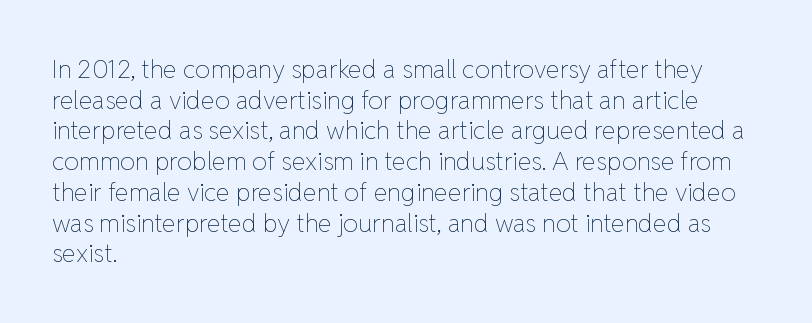
{"italic": "no", "bold": "no", "underline": "no", "align": "left", "line_spacing_ratio": 1.23, "letter_spacing": "normal", "letter_spacing_em": 0.0, "glyph_px": 25}
